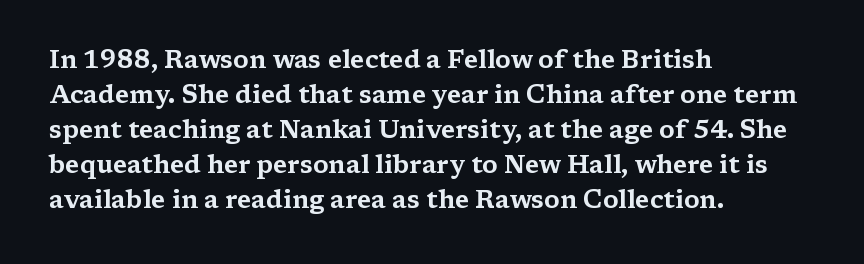
Q: Is the text italic (slanted)? A: No, it is upright.
Q: Is the text underlined? A: No.
Q: How is the paragraph aligned? A: Left-aligned.
Q: Is the spacing between letters normal or unusually wide? A: Normal.
Q: Is the spacing between lines tight, normal or loose? A: Normal.
